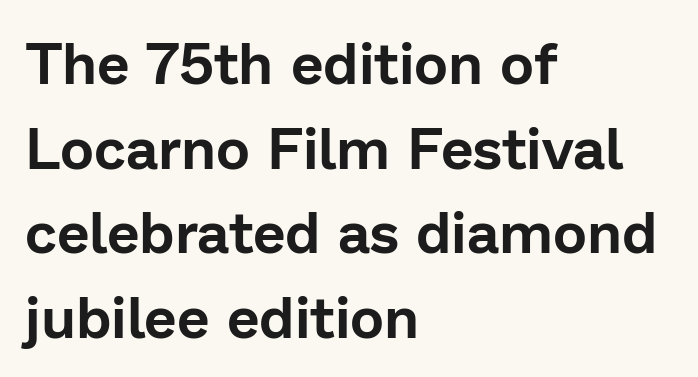
All the whitespace from short lines collects on the right. Is there much room between lines? A standard amount, neither cramped nor airy. The passage shown is typed in a proportional face where columns would drift. The space beneath each line is pristine and unruled.
